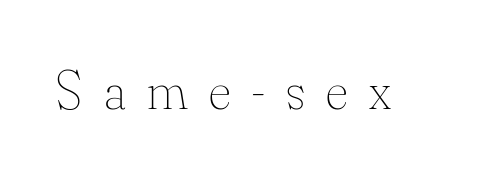
{"italic": "no", "bold": "no", "weight": "thin", "width": "normal", "stroke_contrast": "medium", "x_height": "small", "monospaced": "no", "underline": "no", "letter_spacing": "wide", "letter_spacing_em": 0.39, "glyph_px": 55}
